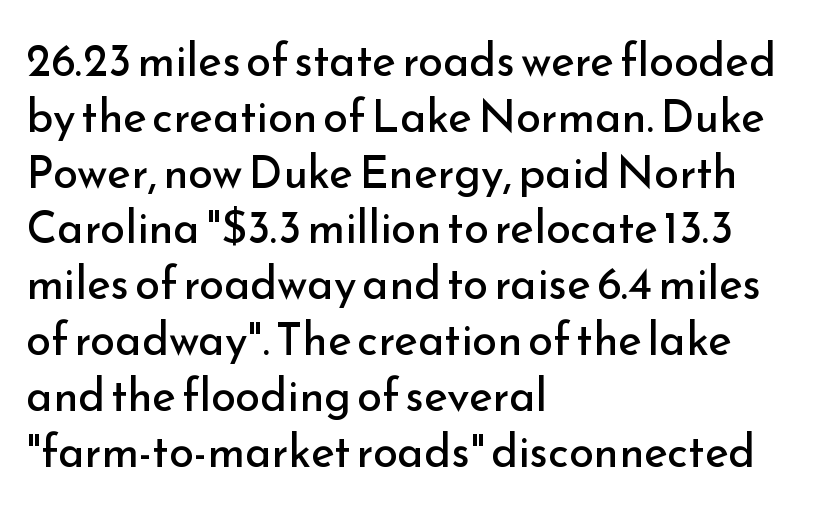
The lettering stays uniformly vertical, giving the passage a roman look. The rendering uses natural spacing where letterforms have individual widths. Stroke terminals: plain, sans-serif. Stems and bowls with no extra thickness — not bold. The rendering anchors every line to the left-hand side.
